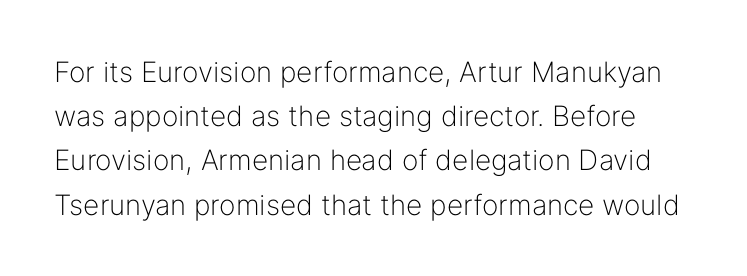
{"serif": "no", "italic": "no", "bold": "no", "weight": "light", "width": "normal", "stroke_contrast": "low", "x_height": "medium", "monospaced": "no", "underline": "no", "line_spacing": "normal", "line_spacing_ratio": 1.58, "letter_spacing": "normal", "letter_spacing_em": 0.0, "glyph_px": 28}
